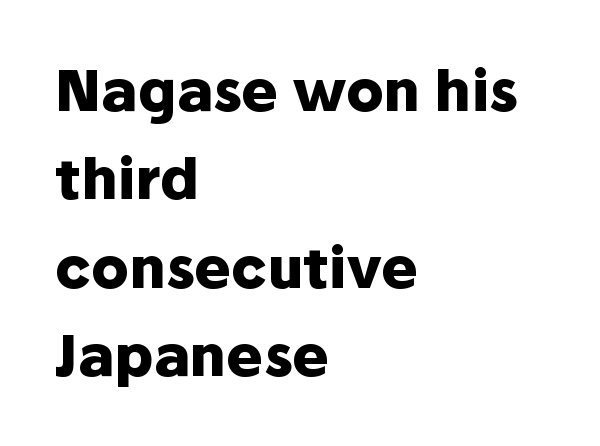
Q: Is the text bold? A: Yes.
Q: Is the text italic (slanted)? A: No, it is upright.
Q: Is the typeface a serif or a sans-serif typeface? A: Sans-serif.
Q: Is the text underlined? A: No.
Q: How is the paragraph aligned? A: Left-aligned.
Q: Is the spacing between letters normal or unusually wide? A: Normal.
Q: Is the spacing between lines tight, normal or loose? A: Normal.
Q: Width (condensed, normal, or wide)? A: Normal.
Q: Stroke contrast? A: Low.
Q: x-height? A: Medium.
Q: Monospaced? A: No.
